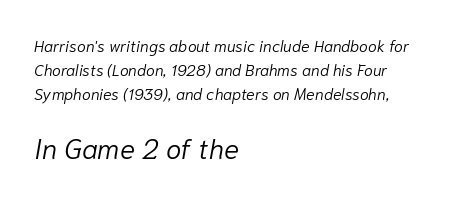
Vertically, the passage feels balanced, rows spaced as you'd expect. Think standard paragraph weight, or any step lighter than that. These two chunks differ in scale, with the bottom chunk taking the larger measure. The letters are slanted; this is an italic face. Is the block centered? No — it sits flush against the left margin.
